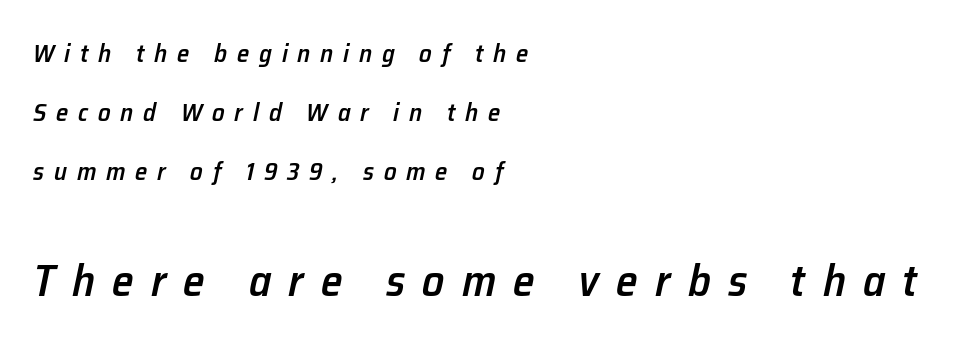
An italicized treatment has been applied to the whole sample. If you squint, the bottom block still reads clearly — it's the larger of the two. On the weight axis this lands at semibold, roughly 600. Glyph-to-glyph distance is far greater than everyday printed text. Each new line begins a long way beneath the previous one.
